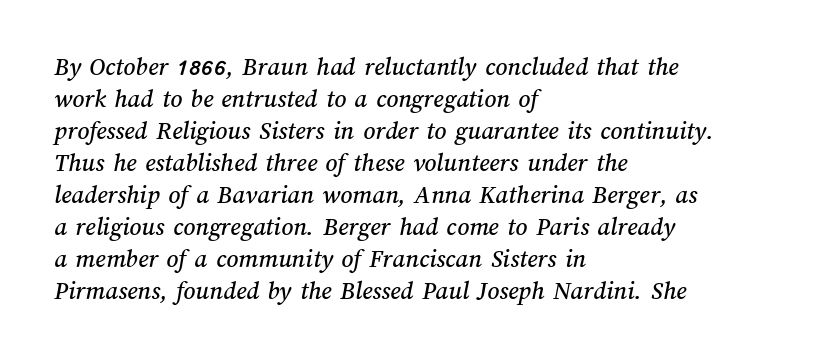
The image shows 26 px text type; set left-aligned, line spacing 1.23x, normal letter spacing, not underlined.
